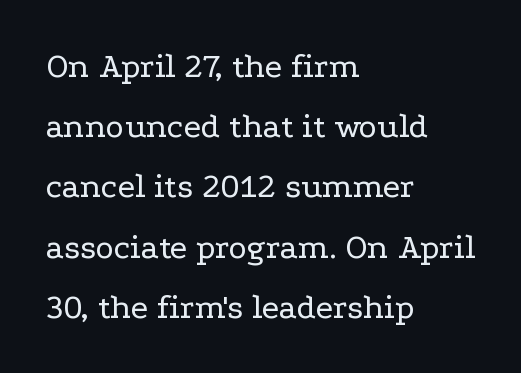
{"serif": "yes", "italic": "no", "bold": "no", "weight": "regular", "width": "wide", "stroke_contrast": "low", "x_height": "medium", "monospaced": "no", "underline": "no", "align": "left", "line_spacing_ratio": 1.72, "letter_spacing": "normal", "letter_spacing_em": 0.0, "glyph_px": 35}
